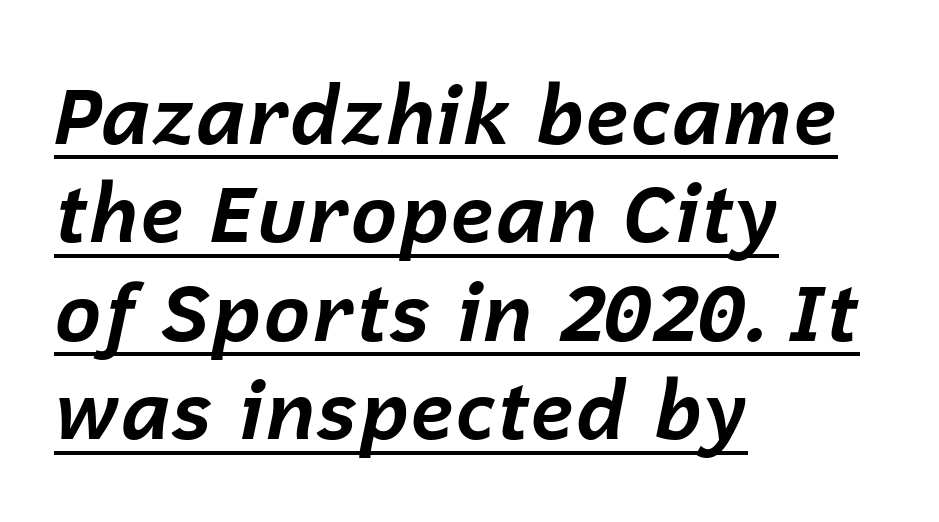
Q: Is the text bold? A: Yes.
Q: Is the text italic (slanted)? A: Yes, it leans right by about 12 degrees.
Q: Is the text underlined? A: Yes.
Q: How is the paragraph aligned? A: Left-aligned.
Q: Is the spacing between letters normal or unusually wide? A: Normal.
Q: Width (condensed, normal, or wide)? A: Normal.
Q: Stroke contrast? A: Low.
Q: x-height? A: Medium.
Q: Monospaced? A: No.
